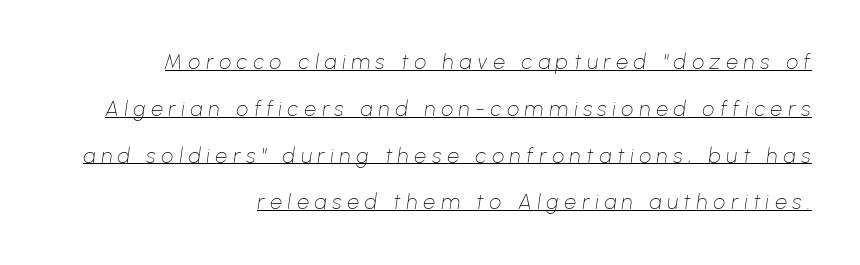
Q: Is the text bold? A: No.
Q: Is the text italic (slanted)? A: Yes, it leans right by about 8 degrees.
Q: Is the text underlined? A: Yes.
Q: How is the paragraph aligned? A: Right-aligned.
Q: Is the spacing between letters normal or unusually wide? A: Unusually wide.
Q: Is the spacing between lines tight, normal or loose? A: Loose.
